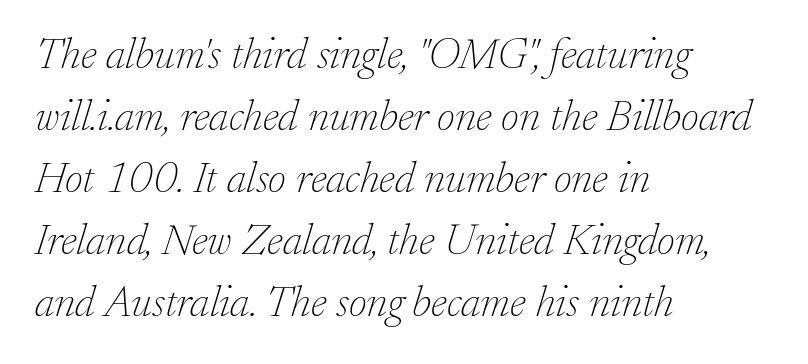
Designer's note — italics engaged. Honestly, the row spacing looks completely unremarkable. Compared with a centered layout, this one pins lines to the left instead. Typographically, this falls in the serif category. The passage shown is typed in a proportional face where columns would drift. Honestly, the letter spacing is just normal — you wouldn't notice it.
